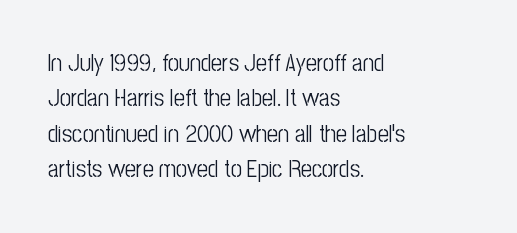
Q: Is the text bold? A: No.
Q: Is the text italic (slanted)? A: No, it is upright.
Q: Is the text underlined? A: No.
Q: How is the paragraph aligned? A: Left-aligned.
Q: Is the spacing between letters normal or unusually wide? A: Normal.
Q: Is the spacing between lines tight, normal or loose? A: Normal.
